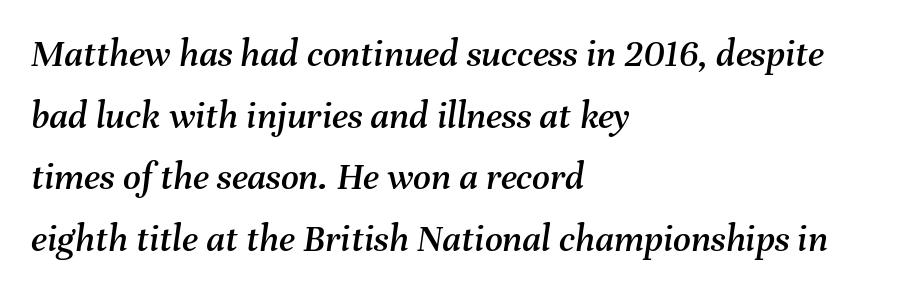
The image shows 39 px text type, italic (leaning right); set left-aligned, normal line spacing (1.58x), normal letter spacing, not underlined; medium stroke contrast and a medium x-height.
